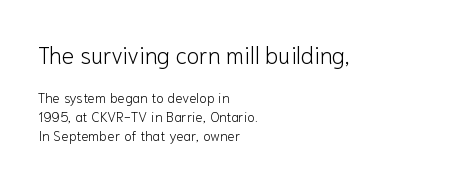
No heavy texture on the line: the type isn't bold. Visually, the top section dominates because its glyphs are scaled up. Check the space under the baseline: it is left empty. Tall strokes in this sample are plumb rather than angled. This sample is left-justified, so line endings fall wherever the words run out.
